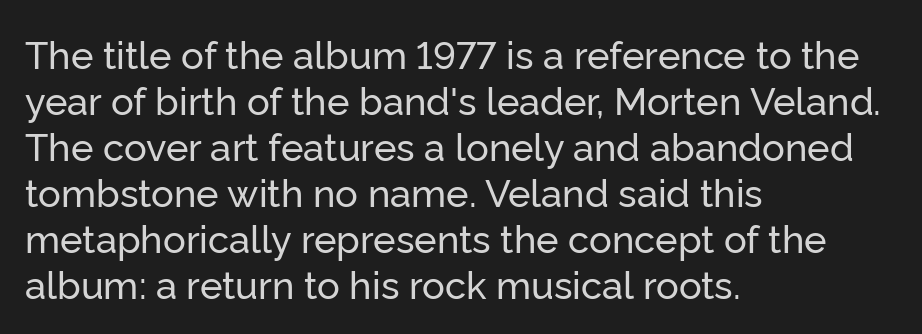
The image shows 38 px sans-serif type, upright; set left-aligned, line spacing 1.21x, normal letter spacing, not underlined; low stroke contrast and a medium x-height.
